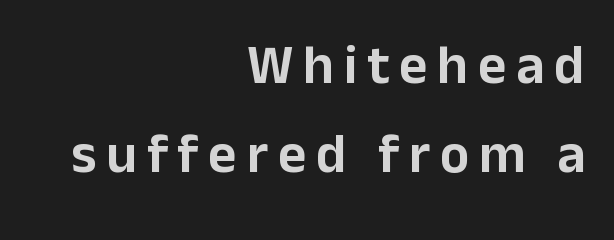
{"serif": "no", "italic": "no", "width": "normal", "stroke_contrast": "low", "x_height": "medium", "monospaced": "no", "underline": "no", "align": "right", "line_spacing": "normal", "line_spacing_ratio": 1.61, "glyph_px": 55}
